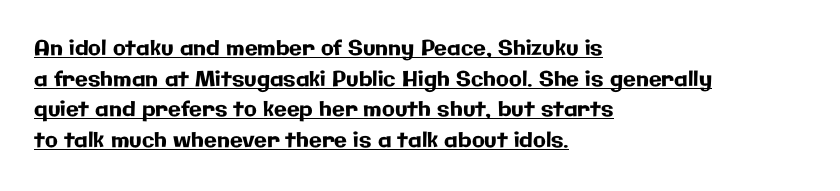
Leading: standard. The typesetter has applied underlining to the passage shown. Short and long lines alike share a common starting point at left. The axis of the letterforms is exactly vertical.
